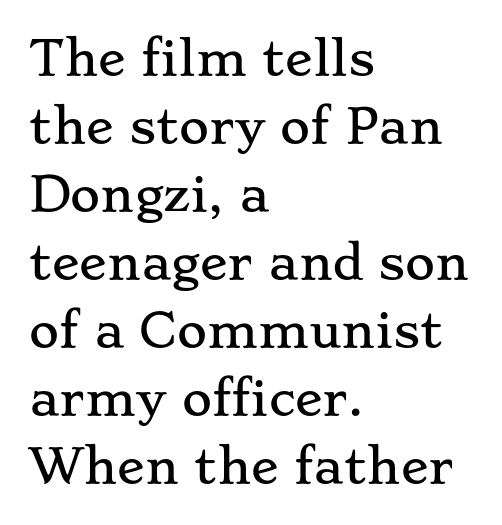
Q: Is the text italic (slanted)? A: No, it is upright.
Q: Is the typeface a serif or a sans-serif typeface? A: Serif.
Q: Is the text underlined? A: No.
Q: How is the paragraph aligned? A: Left-aligned.
Q: Is the spacing between letters normal or unusually wide? A: Normal.
Q: Is the spacing between lines tight, normal or loose? A: Normal.
Q: Width (condensed, normal, or wide)? A: Wide.
Q: Stroke contrast? A: Low.
Q: x-height? A: Small.
Q: Monospaced? A: No.
